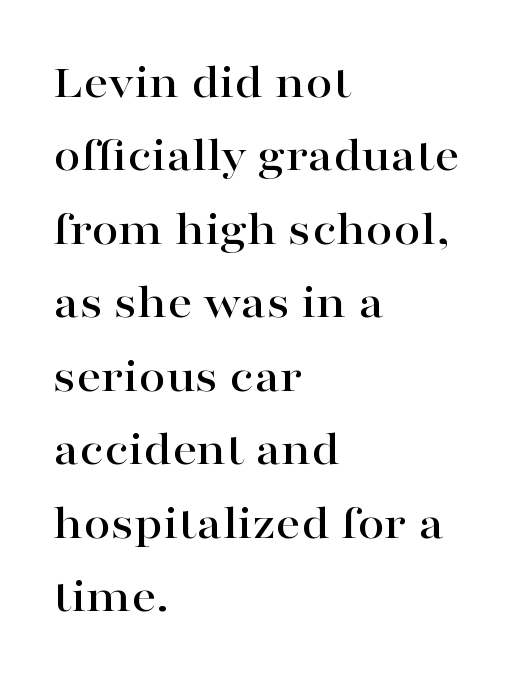
Q: Is the text italic (slanted)? A: No, it is upright.
Q: Is the typeface a serif or a sans-serif typeface? A: Serif.
Q: Is the text underlined? A: No.
Q: How is the paragraph aligned? A: Left-aligned.
Q: Is the spacing between letters normal or unusually wide? A: Normal.
Q: Is the spacing between lines tight, normal or loose? A: Normal.
Q: Width (condensed, normal, or wide)? A: Wide.
Q: Stroke contrast? A: High.
Q: x-height? A: Medium.
Q: Monospaced? A: No.
